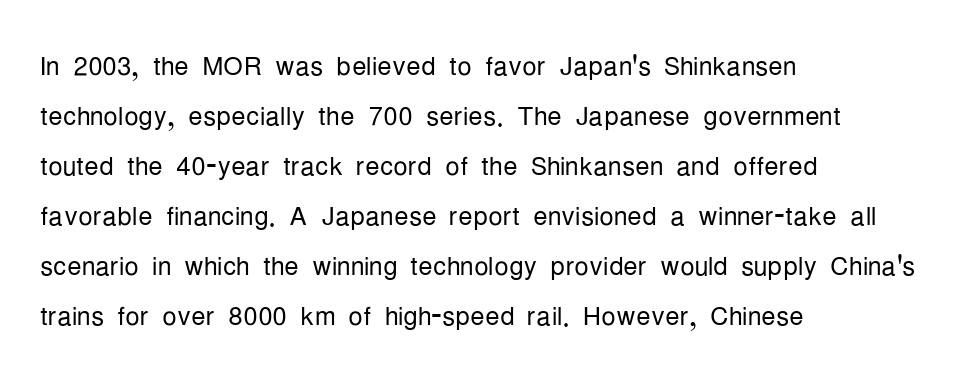
{"serif": "no", "italic": "no", "bold": "no", "weight": "light", "width": "condensed", "stroke_contrast": "low", "x_height": "medium", "monospaced": "no", "underline": "no", "align": "left", "line_spacing": "normal", "line_spacing_ratio": 1.39, "letter_spacing": "normal", "letter_spacing_em": 0.0, "glyph_px": 36}
